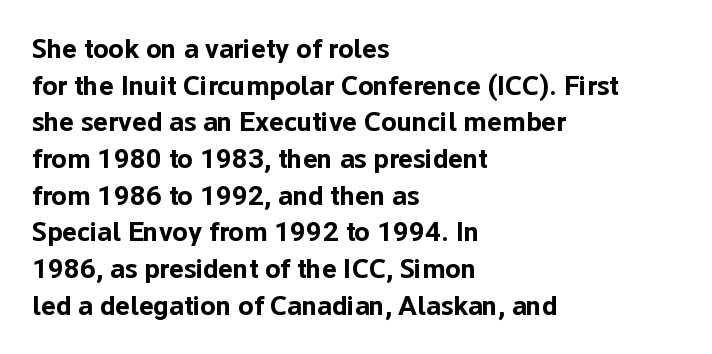
Q: Is the text bold? A: Yes.
Q: Is the text italic (slanted)? A: No, it is upright.
Q: Is the typeface a serif or a sans-serif typeface? A: Sans-serif.
Q: Is the text underlined? A: No.
Q: How is the paragraph aligned? A: Left-aligned.
Q: Is the spacing between letters normal or unusually wide? A: Normal.
Q: Is the spacing between lines tight, normal or loose? A: Normal.
Q: Width (condensed, normal, or wide)? A: Normal.
Q: Stroke contrast? A: Low.
Q: x-height? A: Medium.
Q: Monospaced? A: No.
